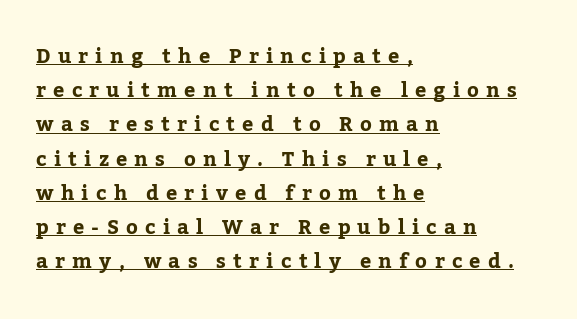
The rag falls on the right side of this text block. The tracking reads as deliberately expanded to a designer's eye. Italic: no, the glyphs are upright roman. You can see a thin bar hugging the bottom of the glyphs.
